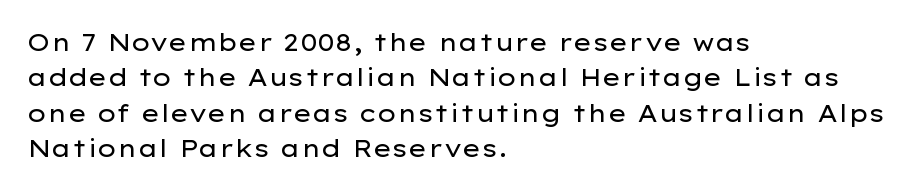
Tracking value appears to be zero — textbook default spacing. Posture: straight, roman, zero tilt. Leftover space on each line is placed entirely after the last word. This is not heavy type; no bold has been used.
